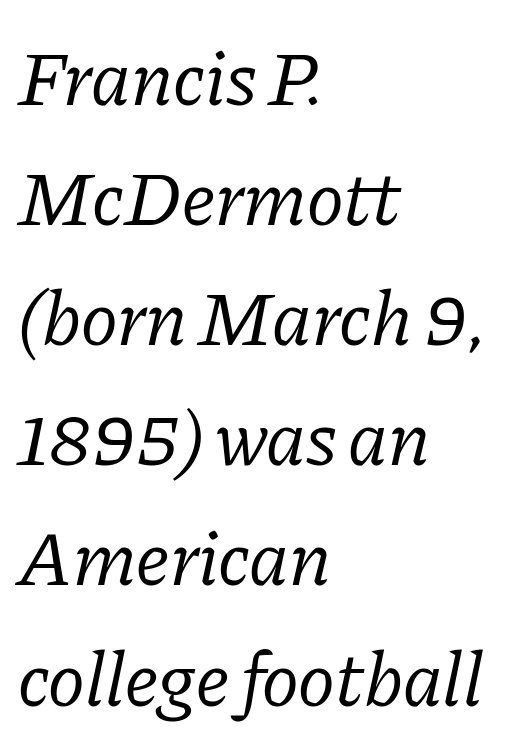
The typeface chosen for these lines features serifs. A typesetter would call this proportional, since set widths differ per character. A clean baseline with only descenders dipping below it. The glyphs look as if they've been sheared to an angle. Students, note that the glyphs here touch the page at normal intervals.
